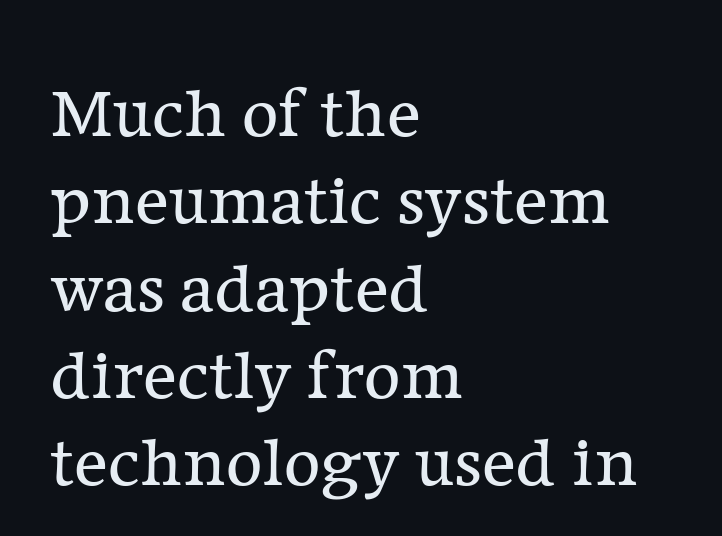
This reads as an unemphasized weight, regular at the heaviest. These lines are rendered in a variable-pitch font. The passage is arranged the way most books set body copy — flush left. The gaps between neighbouring characters are ordinary and unremarkable.
